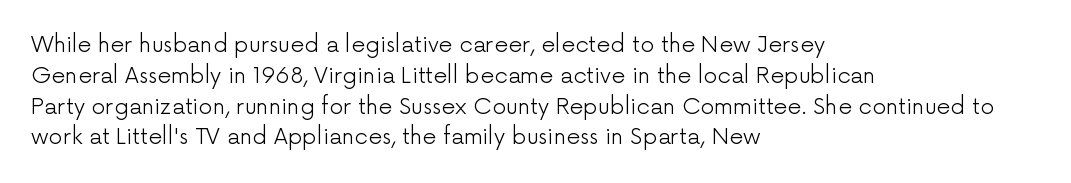
{"italic": "no", "bold": "no", "underline": "no", "align": "left", "line_spacing": "normal", "line_spacing_ratio": 1.4, "letter_spacing": "normal", "letter_spacing_em": 0.0, "glyph_px": 22}
